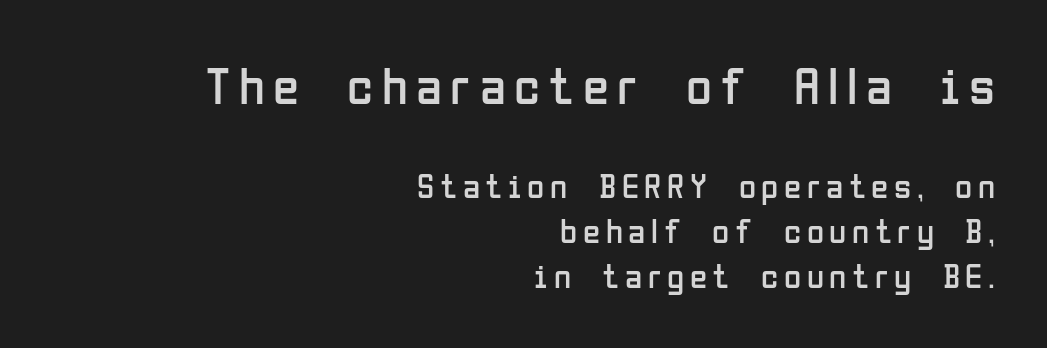
Q: Is the text bold? A: No.
Q: Is the text italic (slanted)? A: No, it is upright.
Q: Is the typeface a serif or a sans-serif typeface? A: Sans-serif.
Q: Is the text underlined? A: No.
Q: How is the paragraph aligned? A: Right-aligned.
Q: Is the spacing between lines tight, normal or loose? A: Normal.
Q: Which block of text is set in a larger size, the first (top) or the second (bottom)? A: The first (top) one.
Q: Width (condensed, normal, or wide)? A: Condensed.
Q: Stroke contrast? A: Low.
Q: x-height? A: Medium.
Q: Monospaced? A: No.
